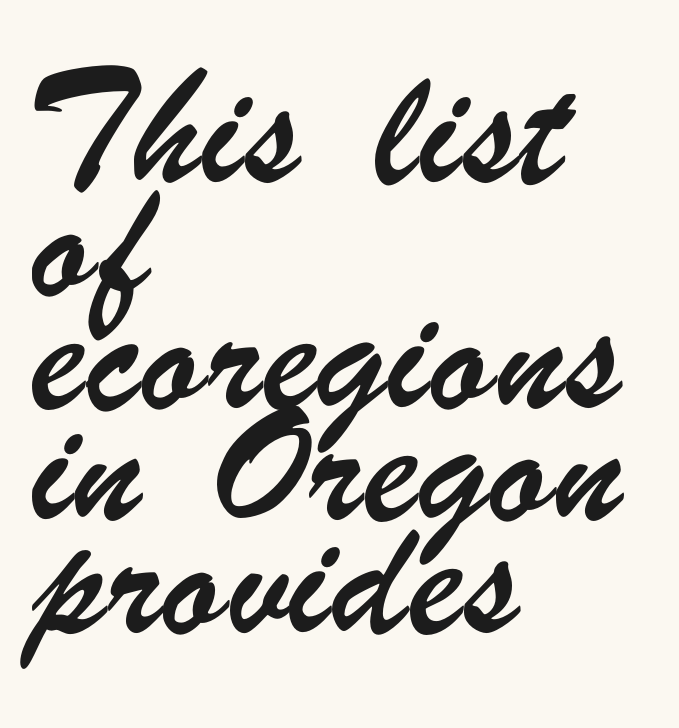
The image shows 74 px condensed sans-serif type; set left-aligned, normal line spacing (1.52x), normal letter spacing, not underlined; low stroke contrast and a small x-height.
